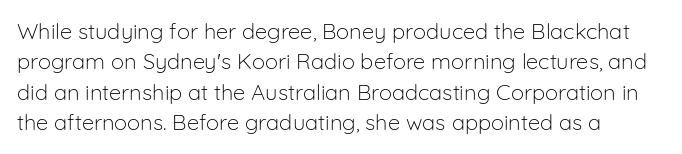
The image shows 22 px text type, upright; set normal line spacing (1.38x), normal letter spacing, not underlined.
